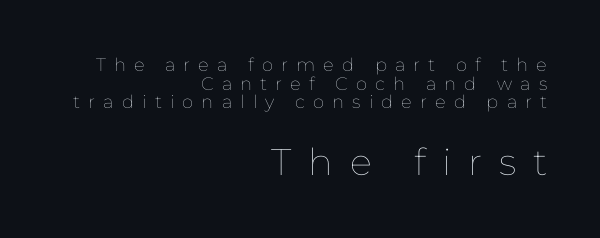
The image shows 37 px thin type, upright; set right-aligned, tight line spacing (1.04x), unusually wide letter spacing (+0.45 em), not underlined; the second (bottom) block is 2.06x larger; low stroke contrast and a medium x-height.
